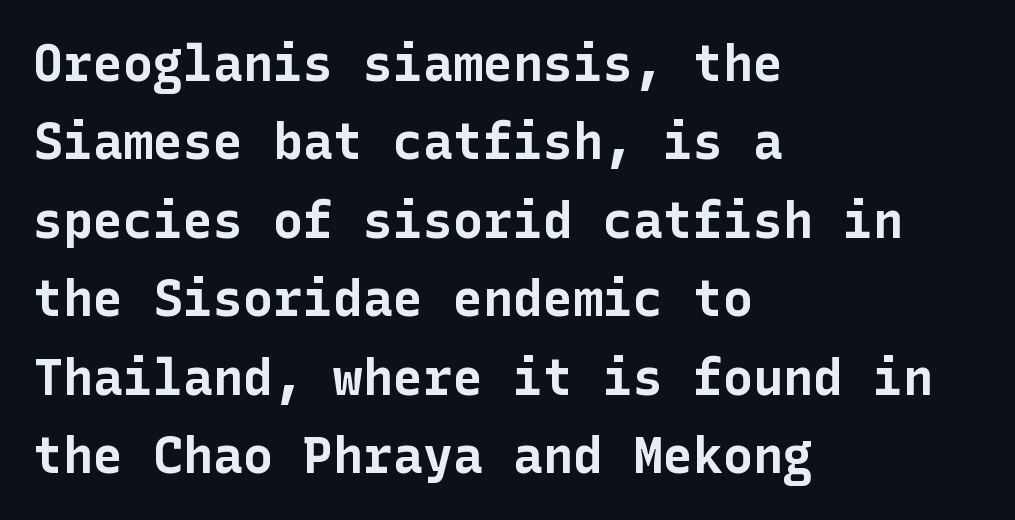
Q: Is the text bold? A: Yes.
Q: Is the text italic (slanted)? A: No, it is upright.
Q: Is the typeface a serif or a sans-serif typeface? A: Sans-serif.
Q: Is the text underlined? A: No.
Q: How is the paragraph aligned? A: Left-aligned.
Q: Is the spacing between letters normal or unusually wide? A: Normal.
Q: Is the spacing between lines tight, normal or loose? A: Normal.
Q: Width (condensed, normal, or wide)? A: Normal.
Q: Stroke contrast? A: Low.
Q: x-height? A: Medium.
